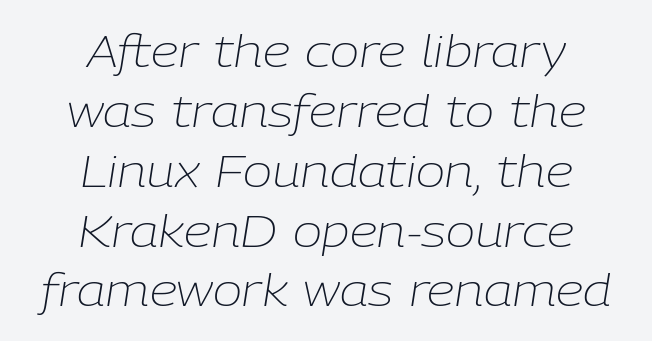
Q: Is the text bold? A: No.
Q: Is the text italic (slanted)? A: Yes, it leans right by about 9 degrees.
Q: Is the text underlined? A: No.
Q: How is the paragraph aligned? A: Centered.
Q: Is the spacing between letters normal or unusually wide? A: Normal.
Q: Is the spacing between lines tight, normal or loose? A: Normal.
Q: Width (condensed, normal, or wide)? A: Normal.
Q: Stroke contrast? A: Low.
Q: x-height? A: Medium.
Q: Monospaced? A: No.
